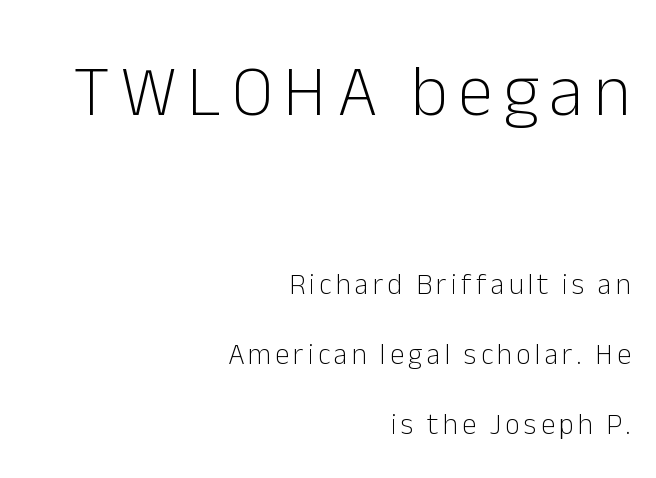
Q: Is the text bold? A: No.
Q: Is the text italic (slanted)? A: No, it is upright.
Q: Is the typeface a serif or a sans-serif typeface? A: Sans-serif.
Q: Is the text underlined? A: No.
Q: How is the paragraph aligned? A: Right-aligned.
Q: Is the spacing between lines tight, normal or loose? A: Loose.
Q: Which block of text is set in a larger size, the first (top) or the second (bottom)? A: The first (top) one.
Q: Width (condensed, normal, or wide)? A: Normal.
Q: Stroke contrast? A: Low.
Q: x-height? A: Medium.
Q: Monospaced? A: No.
